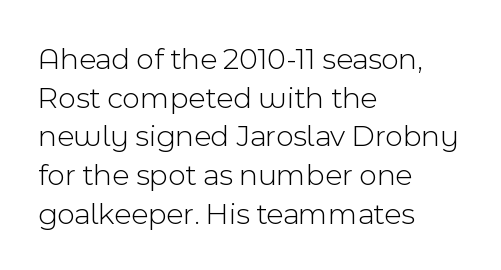
The image shows 31 px light sans-serif type, upright; set left-aligned, normal line spacing (1.25x), normal letter spacing, not underlined; a medium x-height.
